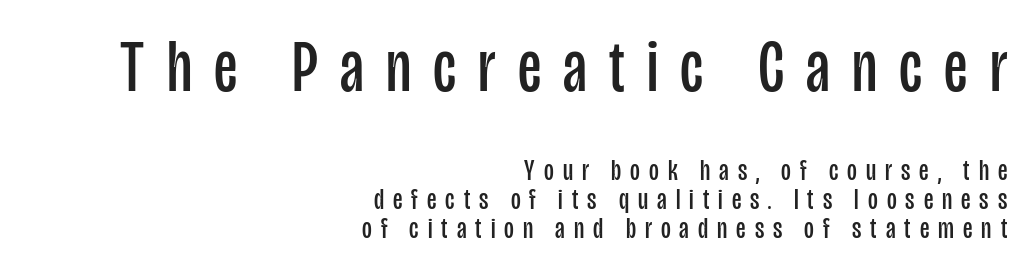
The lettering holds an erect, upright posture throughout. Reading top to bottom, the characters get smaller at the block break. Students, observe: this is what under-led, compact text looks like. The passage shown is typed in a proportional face where columns would drift. The passage is arranged like a letterhead date or caption credit — flush right.
